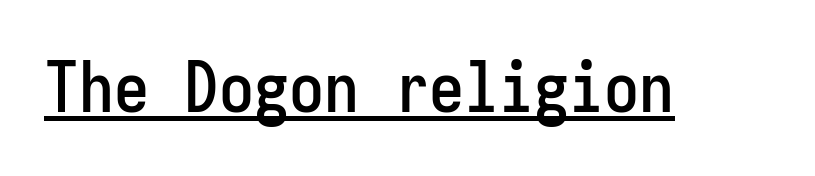
Q: Is the text italic (slanted)? A: No, it is upright.
Q: Is the typeface a serif or a sans-serif typeface? A: Sans-serif.
Q: Is the text underlined? A: Yes.
Q: Is the spacing between letters normal or unusually wide? A: Normal.
Q: Width (condensed, normal, or wide)? A: Condensed.
Q: Stroke contrast? A: Low.
Q: x-height? A: Medium.
Q: Monospaced? A: Yes.
